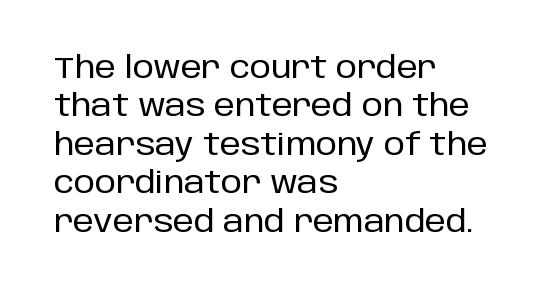
Characters remain perfectly vertical along every line. Any mark beneath the type? The region is blank. In terms of leading, this rendering sits right in the middle. Notice how the passage keeps a crisp vertical edge on the left only.
